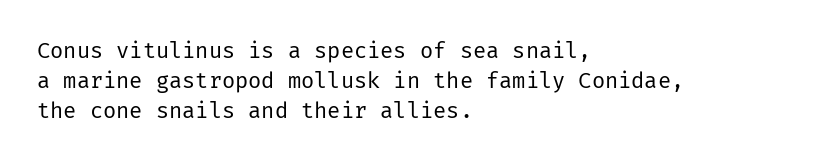
{"italic": "no", "bold": "no", "underline": "no", "align": "left", "line_spacing": "normal", "line_spacing_ratio": 1.37, "letter_spacing": "normal", "letter_spacing_em": 0.0, "glyph_px": 22}
